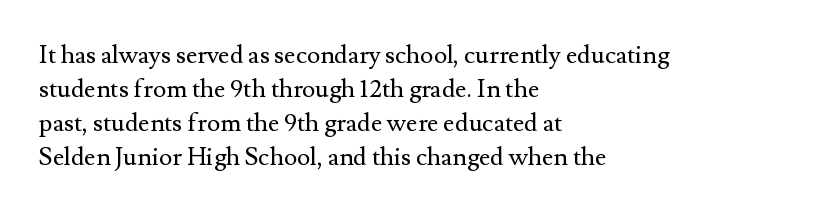
The image shows 25 px text type, upright; set left-aligned, normal line spacing (1.36x), normal letter spacing, not underlined.
